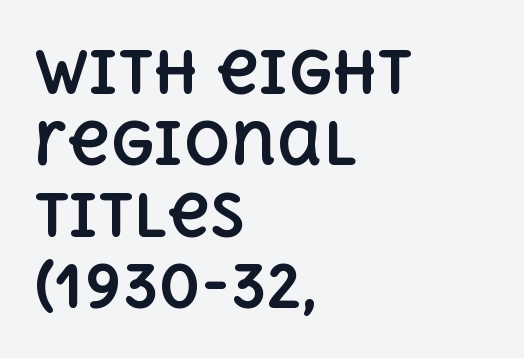
Q: Is the text bold? A: Yes.
Q: Is the text italic (slanted)? A: No, it is upright.
Q: Is the text underlined? A: No.
Q: How is the paragraph aligned? A: Left-aligned.
Q: Is the spacing between letters normal or unusually wide? A: Normal.
Q: Width (condensed, normal, or wide)? A: Normal.
Q: x-height? A: Large.
Q: Monospaced? A: No.
